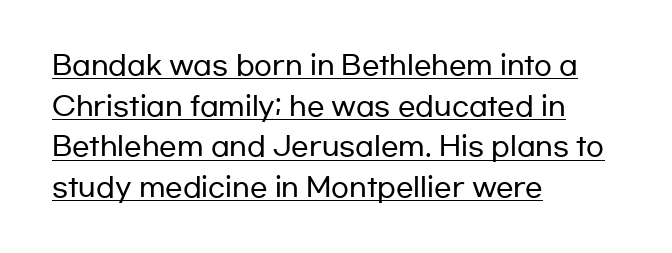
The passage shown is underscored from start to finish. The letters stand upright; this is a roman face. One glance says typical: line gaps are just what's usual. Each line starts at the same left margin while the right side varies. This sample uses plain, unmodified letter spacing.
